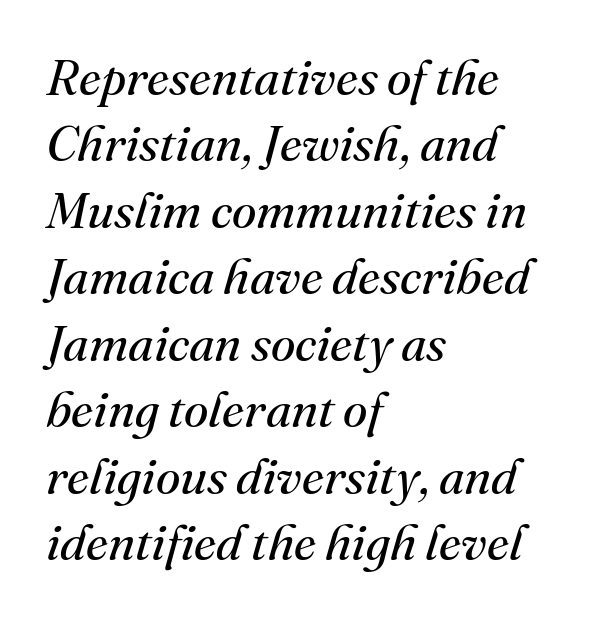
{"serif": "yes", "italic": "yes", "lean": "right", "slant_degrees": 16, "bold": "no", "weight": "regular", "width": "normal", "stroke_contrast": "medium", "x_height": "small", "monospaced": "no", "underline": "no", "align": "left", "line_spacing": "normal", "line_spacing_ratio": 1.33, "letter_spacing": "normal", "letter_spacing_em": 0.0, "glyph_px": 50}
